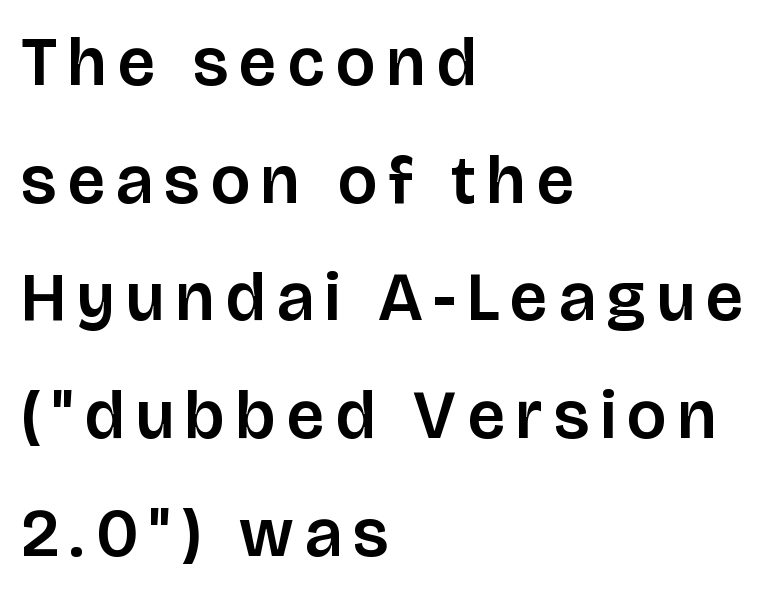
{"serif": "no", "italic": "no", "width": "normal", "stroke_contrast": "low", "x_height": "large", "monospaced": "no", "underline": "no", "align": "left", "line_spacing_ratio": 1.73, "glyph_px": 68}
